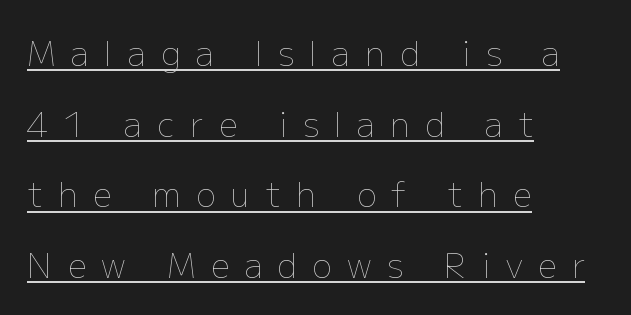
Q: Is the text bold? A: No.
Q: Is the text italic (slanted)? A: No, it is upright.
Q: Is the text underlined? A: Yes.
Q: How is the paragraph aligned? A: Left-aligned.
Q: Is the spacing between letters normal or unusually wide? A: Unusually wide.
Q: Is the spacing between lines tight, normal or loose? A: Loose.
Q: Width (condensed, normal, or wide)? A: Normal.
Q: Stroke contrast? A: Low.
Q: x-height? A: Medium.
Q: Monospaced? A: No.
